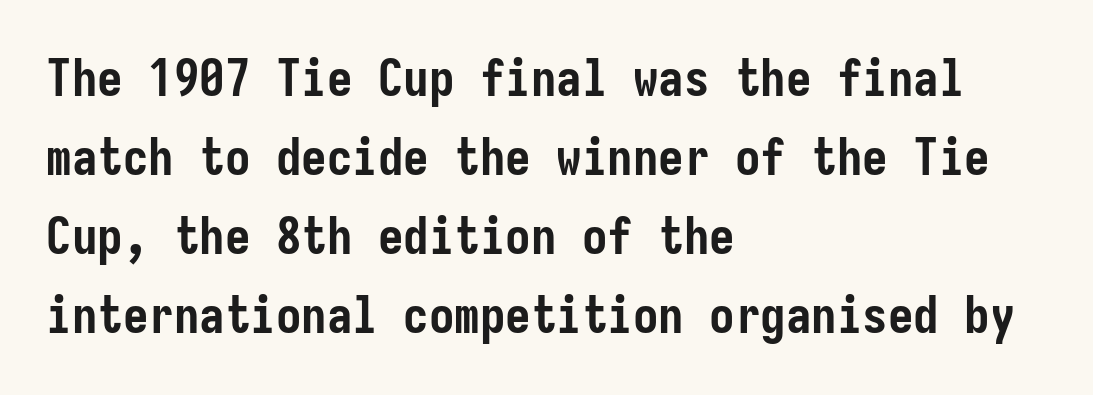
The image shows 51 px semibold, condensed sans-serif type, upright; set left-aligned, normal line spacing (1.55x), normal letter spacing, not underlined; low stroke contrast and a medium x-height.
